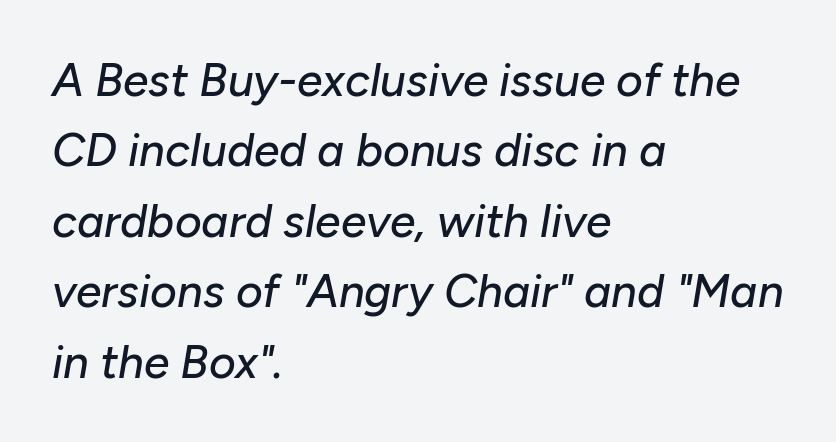
Does the lettering tilt? It does — this is italic. All the whitespace from short lines collects on the right. Is this a fixed-width face? No — the glyphs have proportional, varying widths. Beneath every word, the page is bare.
